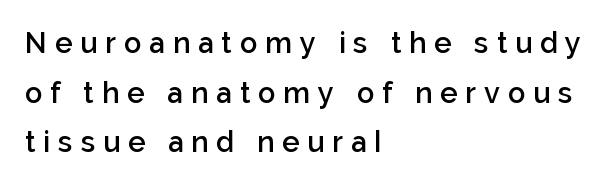
{"serif": "no", "italic": "no", "bold": "semi", "weight": "semibold", "width": "normal", "stroke_contrast": "low", "x_height": "medium", "monospaced": "no", "underline": "no", "align": "left", "line_spacing_ratio": 1.71, "letter_spacing": "wide", "letter_spacing_em": 0.27, "glyph_px": 29}
